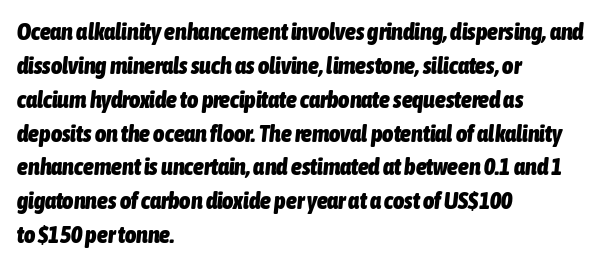
Q: Is the text bold? A: Yes.
Q: Is the text italic (slanted)? A: Yes, it leans right by about 6 degrees.
Q: Is the text underlined? A: No.
Q: How is the paragraph aligned? A: Left-aligned.
Q: Is the spacing between letters normal or unusually wide? A: Normal.
Q: Is the spacing between lines tight, normal or loose? A: Normal.
